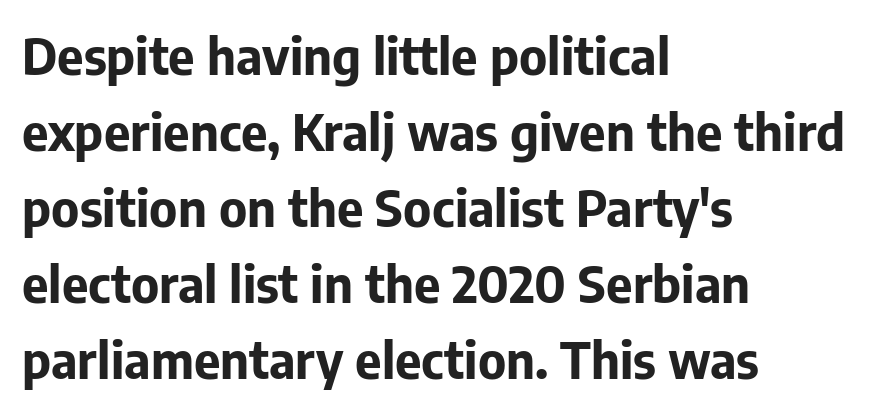
The image shows 51 px bold sans-serif type, upright; set left-aligned, normal line spacing (1.49x), normal letter spacing, not underlined; low stroke contrast and a medium x-height.
